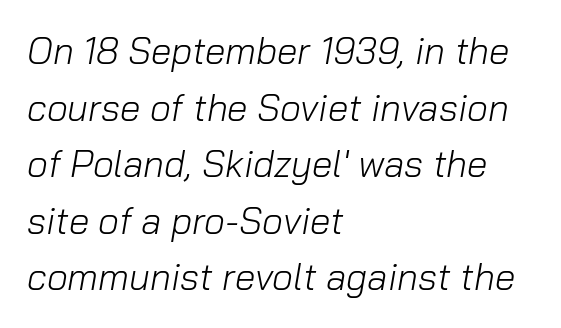
{"italic": "yes", "lean": "right", "slant_degrees": 10, "bold": "no", "weight": "light", "width": "normal", "stroke_contrast": "low", "x_height": "medium", "monospaced": "no", "underline": "no", "align": "left", "line_spacing": "normal", "line_spacing_ratio": 1.53, "letter_spacing": "normal", "letter_spacing_em": 0.0, "glyph_px": 37}
